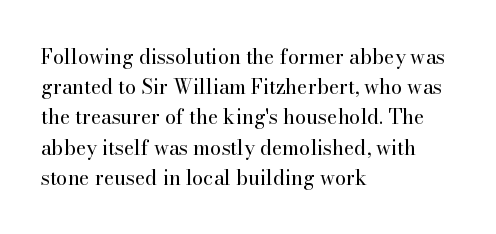
Q: Is the text bold? A: No.
Q: Is the text italic (slanted)? A: No, it is upright.
Q: Is the text underlined? A: No.
Q: How is the paragraph aligned? A: Left-aligned.
Q: Is the spacing between letters normal or unusually wide? A: Normal.
Q: Is the spacing between lines tight, normal or loose? A: Normal.
